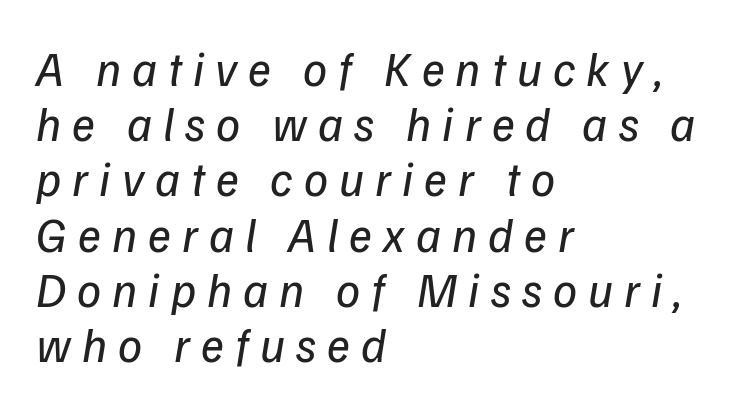
The image shows 48 px regular-weight type, italic (leaning right); set left-aligned, tight line spacing (1.15x), unusually wide letter spacing (+0.23 em), not underlined; low stroke contrast and a medium x-height.
